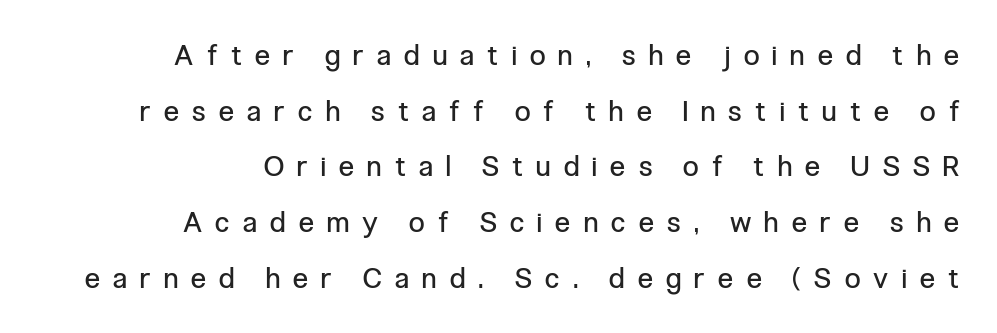
{"serif": "no", "italic": "no", "bold": "no", "weight": "regular", "width": "condensed", "stroke_contrast": "low", "x_height": "medium", "monospaced": "no", "underline": "no", "align": "right", "line_spacing": "loose", "line_spacing_ratio": 1.99, "letter_spacing": "wide", "letter_spacing_em": 0.48, "glyph_px": 28}
